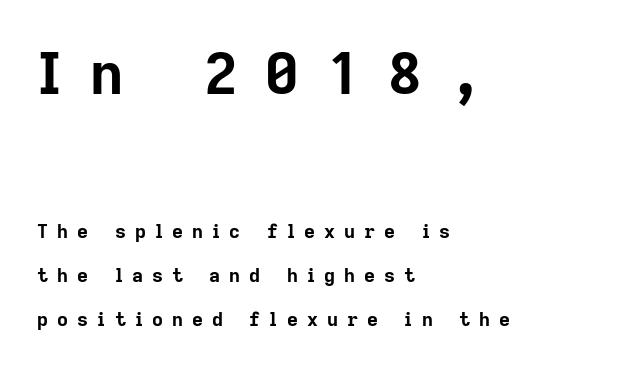
Spacing verdict: proportional, widths tailored to each character. This rendering widens character spacing well past its baseline value. Is the block centered? No — it sits flush against the left margin. Style check: upright.
